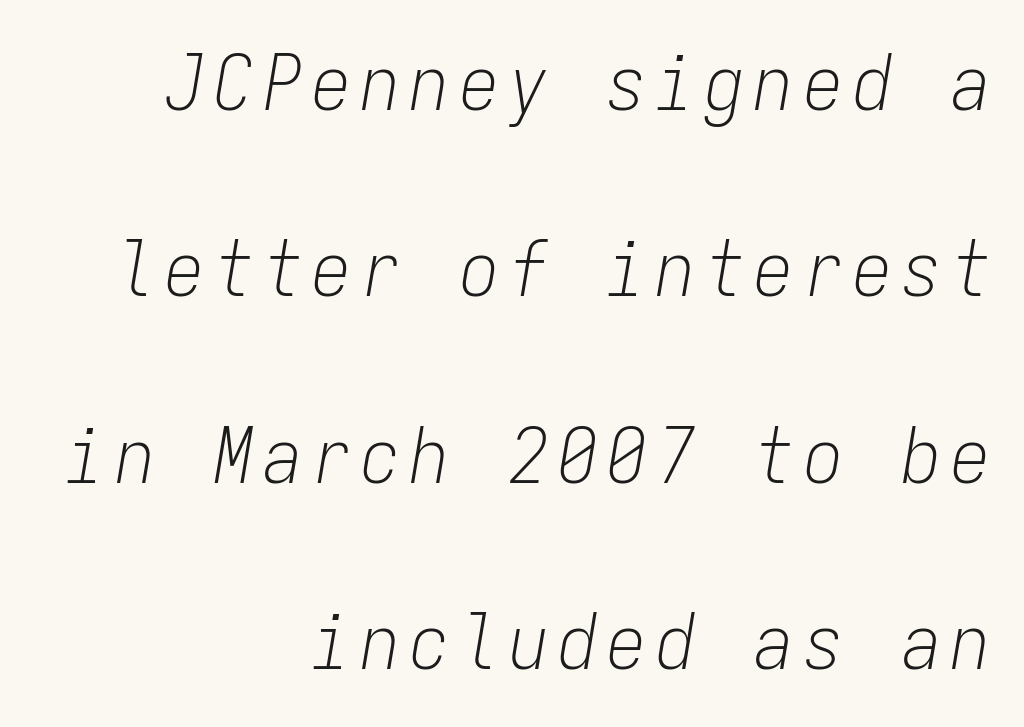
{"italic": "yes", "lean": "right", "slant_degrees": 9, "bold": "no", "weight": "light", "width": "condensed", "stroke_contrast": "low", "x_height": "medium", "monospaced": "yes", "underline": "no", "align": "right", "line_spacing": "loose", "line_spacing_ratio": 2.39, "glyph_px": 78}
